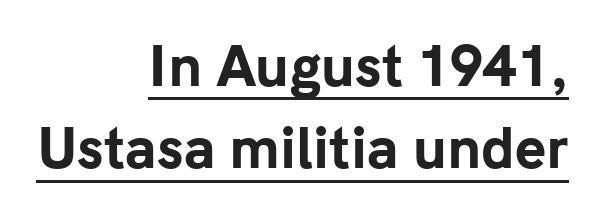
{"serif": "no", "italic": "no", "bold": "yes", "weight": "bold", "width": "normal", "stroke_contrast": "low", "x_height": "medium", "monospaced": "no", "underline": "yes", "align": "right", "line_spacing": "normal", "line_spacing_ratio": 1.55, "letter_spacing": "normal", "letter_spacing_em": 0.0, "glyph_px": 53}
